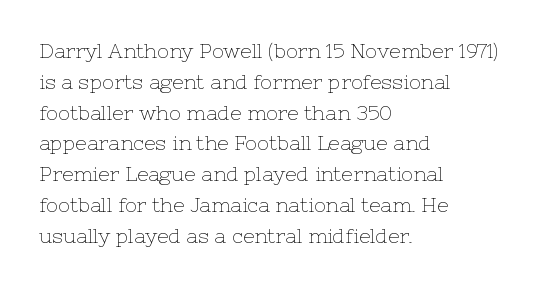
Unmarked baselines from the first word to the last. Between one letter and the next there's only the usual sliver of space. Left-aligned paragraph, ragged on the right. Compared with typical paragraphs, the rows here are spaced about the same. It's the straight-up-and-down kind of type.
